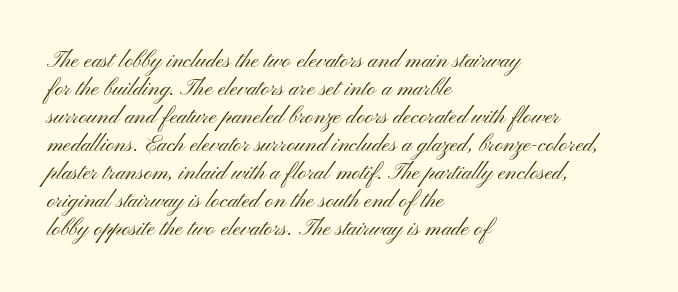
{"bold": "no", "underline": "no", "align": "left", "line_spacing_ratio": 1.22, "letter_spacing": "normal", "letter_spacing_em": 0.0, "glyph_px": 23}
